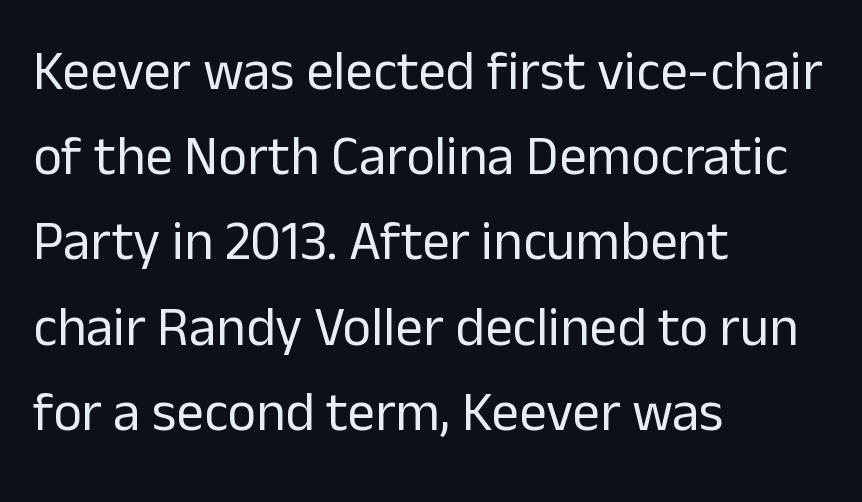
The image shows 55 px regular-weight sans-serif type, upright; set left-aligned, normal line spacing (1.55x), normal letter spacing, not underlined; low stroke contrast and a medium x-height.
